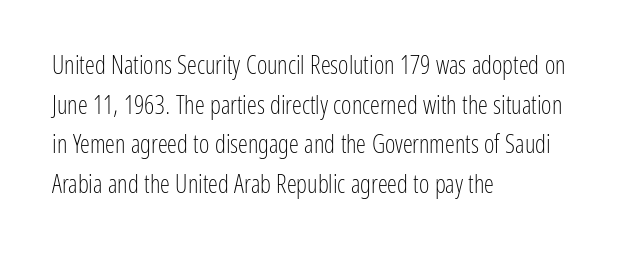
Q: Is the text bold? A: No.
Q: Is the text italic (slanted)? A: No, it is upright.
Q: Is the text underlined? A: No.
Q: How is the paragraph aligned? A: Left-aligned.
Q: Is the spacing between letters normal or unusually wide? A: Normal.
Q: Is the spacing between lines tight, normal or loose? A: Normal.
